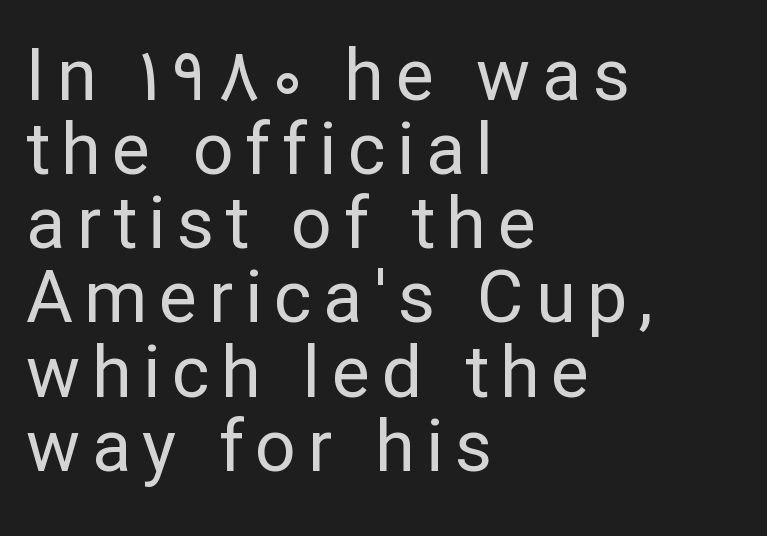
The image shows 72 px regular-weight sans-serif type, upright; set left-aligned, tight line spacing (1.03x), not underlined; low stroke contrast and a medium x-height.
